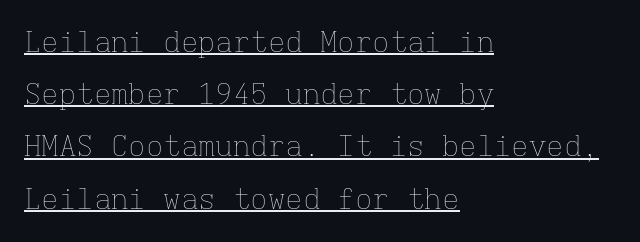
The rendering anchors every line to the left-hand side. Posture: vertical. Has an underline been added? It has. The letters sit at their default tracking, neither squeezed nor spread. Weight: not bold — regular or lighter.
